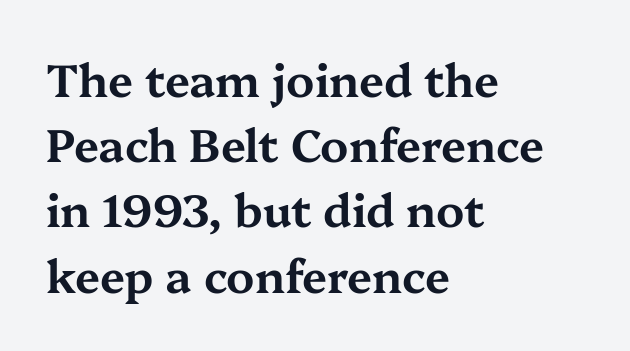
{"serif": "yes", "italic": "no", "width": "wide", "stroke_contrast": "medium", "x_height": "medium", "monospaced": "no", "underline": "no", "align": "left", "line_spacing": "normal", "line_spacing_ratio": 1.45, "letter_spacing": "normal", "letter_spacing_em": 0.0, "glyph_px": 45}
